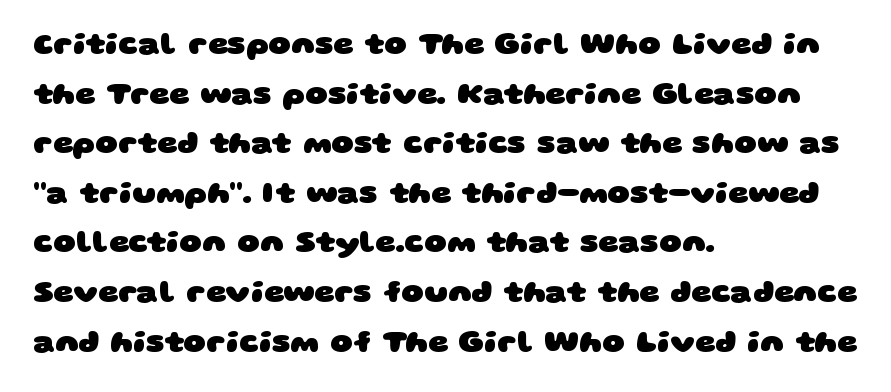
Quick note: interline space is typical. Grotesque or geometric, the face here clearly has no serifs. Varying glyph widths throughout — classic text-font behaviour. The baseline area is clear. The ragged edge is on the right, which tells us the setting is flush left.
